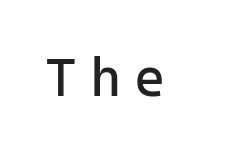
You can tell it's not italic because the verticals are truly vertical. What stands out about the letter spacing? Its width — letters are far apart. The face used here is a sans, in the tradition of grotesques and geometrics. Heft: none added — not bold. Glance below the letters and you will spot only blank space.
